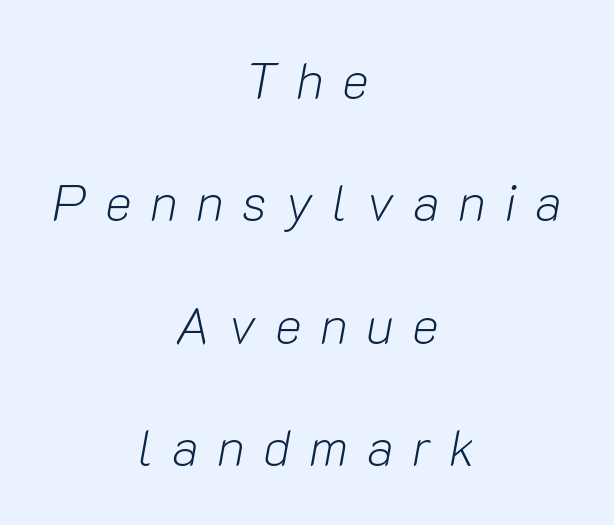
Q: Is the text bold? A: No.
Q: Is the text italic (slanted)? A: Yes, it leans right by about 10 degrees.
Q: Is the text underlined? A: No.
Q: How is the paragraph aligned? A: Centered.
Q: Is the spacing between letters normal or unusually wide? A: Unusually wide.
Q: Is the spacing between lines tight, normal or loose? A: Loose.
Q: Width (condensed, normal, or wide)? A: Normal.
Q: Stroke contrast? A: Low.
Q: x-height? A: Medium.
Q: Monospaced? A: No.
